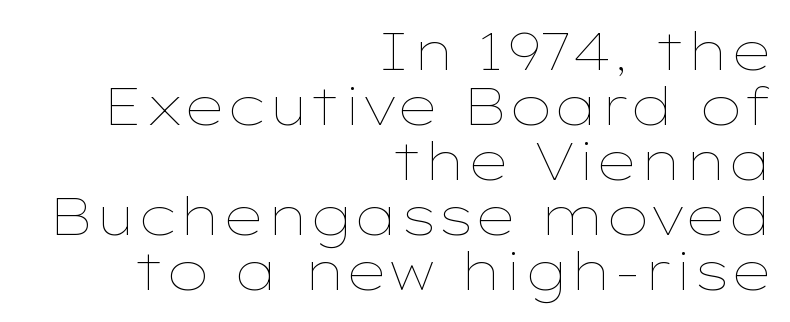
{"italic": "no", "bold": "no", "weight": "thin", "width": "wide", "stroke_contrast": "low", "x_height": "medium", "monospaced": "no", "underline": "no", "align": "right", "line_spacing": "tight", "line_spacing_ratio": 1.04, "letter_spacing": "normal", "letter_spacing_em": 0.0, "glyph_px": 53}
